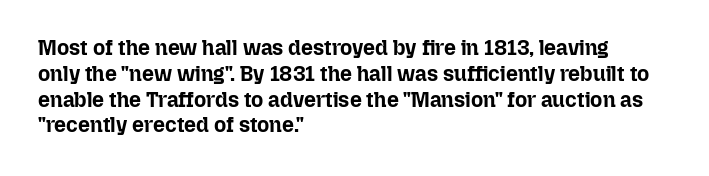
Q: Is the text bold? A: Yes.
Q: Is the text italic (slanted)? A: No, it is upright.
Q: Is the text underlined? A: No.
Q: How is the paragraph aligned? A: Left-aligned.
Q: Is the spacing between letters normal or unusually wide? A: Normal.
